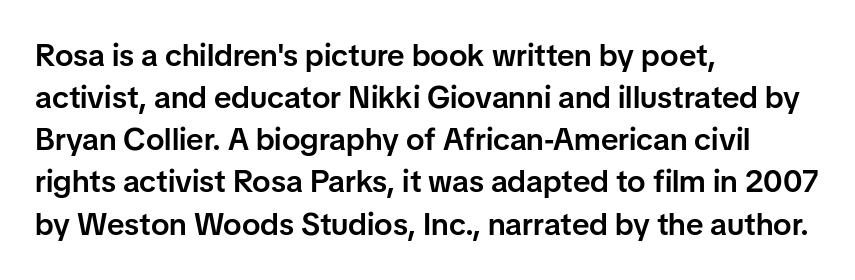
Q: Is the text bold? A: Semi-bold.
Q: Is the text italic (slanted)? A: No, it is upright.
Q: Is the typeface a serif or a sans-serif typeface? A: Sans-serif.
Q: Is the text underlined? A: No.
Q: How is the paragraph aligned? A: Left-aligned.
Q: Is the spacing between letters normal or unusually wide? A: Normal.
Q: Is the spacing between lines tight, normal or loose? A: Normal.
Q: Width (condensed, normal, or wide)? A: Normal.
Q: Stroke contrast? A: Low.
Q: x-height? A: Medium.
Q: Monospaced? A: No.
